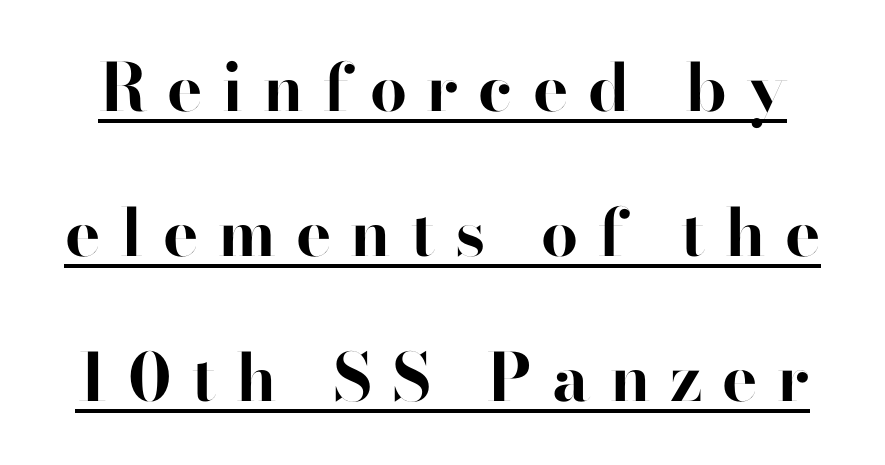
The image shows 66 px bold sans-serif type, upright; set loose line spacing (2.2x), unusually wide letter spacing (+0.3 em), underlined; high stroke contrast and a small x-height.
